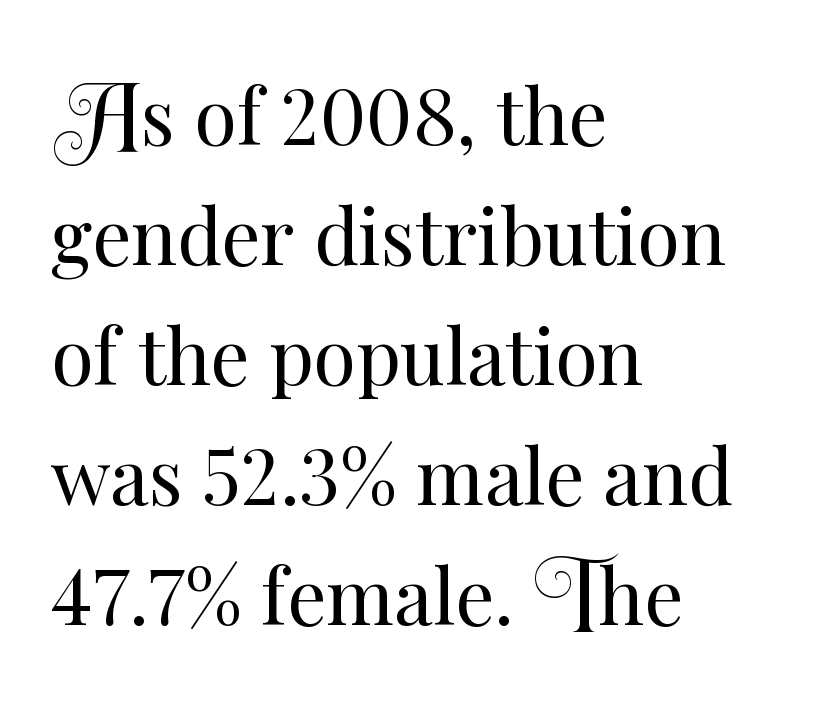
Designer's note — italics off, roman on. What's the leading like? Ordinary, nothing unusual. This is not heavy type; no bold has been used. These lines keep a tight, regular rhythm from letter to letter.
